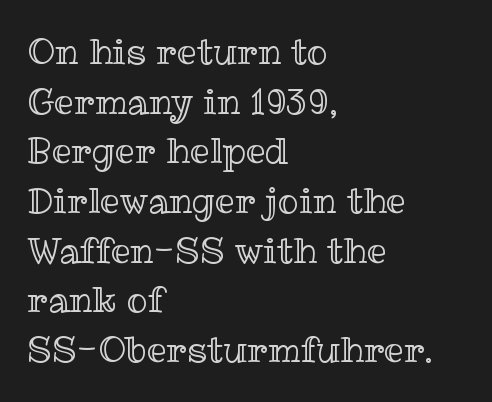
The image shows 35 px text type, upright; set left-aligned, normal line spacing (1.42x), normal letter spacing, not underlined; a medium x-height.
